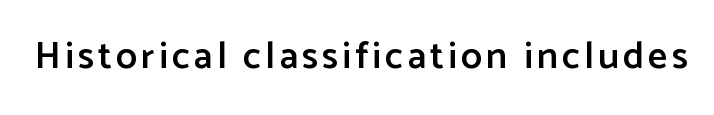
Has an underline been added? It has not. The axis of the letterforms is exactly vertical. As a designer I'd log this as weight 600, semibold. These lines are rendered in a variable-pitch font.
